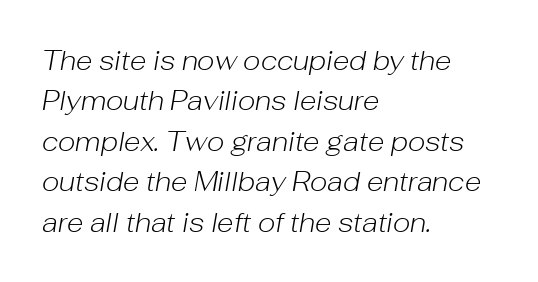
The image shows 27 px text type, italic (leaning right); set left-aligned, normal line spacing (1.5x), normal letter spacing, not underlined.
